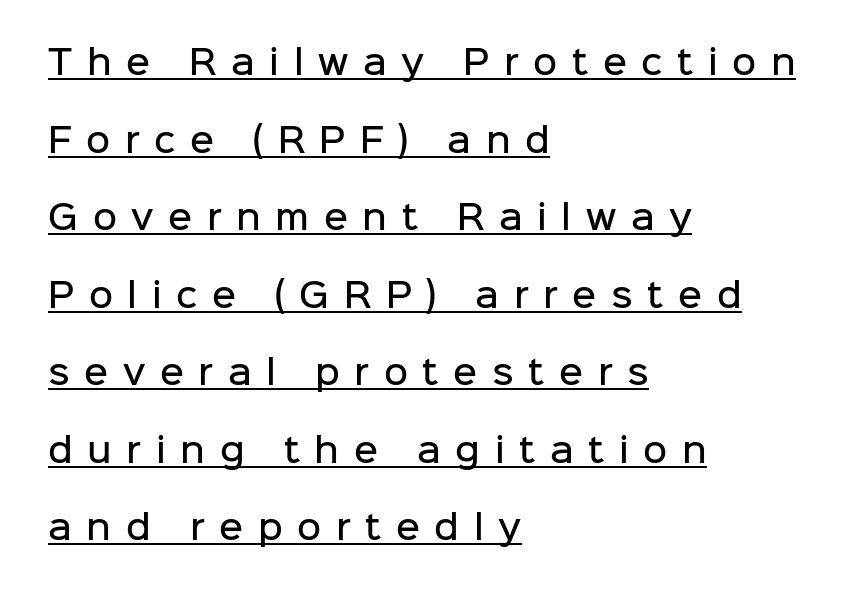
Q: Is the text bold? A: Semi-bold.
Q: Is the text italic (slanted)? A: No, it is upright.
Q: Is the typeface a serif or a sans-serif typeface? A: Sans-serif.
Q: Is the text underlined? A: Yes.
Q: How is the paragraph aligned? A: Left-aligned.
Q: Is the spacing between letters normal or unusually wide? A: Unusually wide.
Q: Is the spacing between lines tight, normal or loose? A: Loose.
Q: Width (condensed, normal, or wide)? A: Normal.
Q: Stroke contrast? A: Low.
Q: x-height? A: Medium.
Q: Monospaced? A: No.
